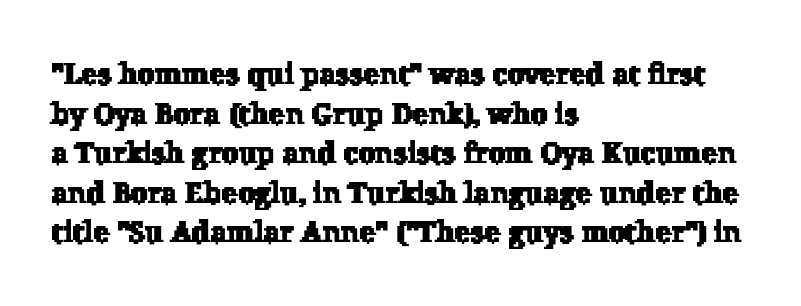
This sample uses plain, unmodified letter spacing. Each row of text sits above clean, open space. Short and long lines alike share a common starting point at left. Do the characters align in a grid? No, the font is proportional. A typesetter would call this leading conventional body-copy spacing. Little horizontal feet cap the strokes, marking this as serif type.
